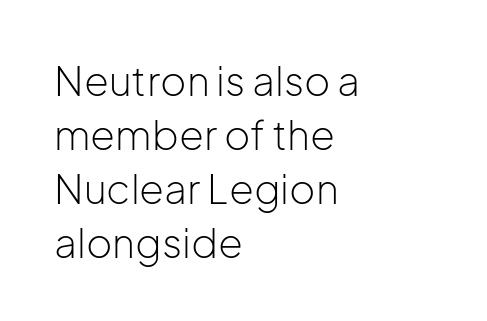
Q: Is the text bold? A: No.
Q: Is the text italic (slanted)? A: No, it is upright.
Q: Is the typeface a serif or a sans-serif typeface? A: Sans-serif.
Q: Is the text underlined? A: No.
Q: How is the paragraph aligned? A: Left-aligned.
Q: Is the spacing between letters normal or unusually wide? A: Normal.
Q: Is the spacing between lines tight, normal or loose? A: Normal.
Q: Width (condensed, normal, or wide)? A: Normal.
Q: Stroke contrast? A: Low.
Q: x-height? A: Medium.
Q: Monospaced? A: No.
